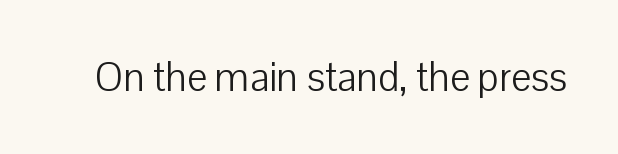
The image shows 40 px light sans-serif type, upright; set normal letter spacing, not underlined; low stroke contrast and a medium x-height.
